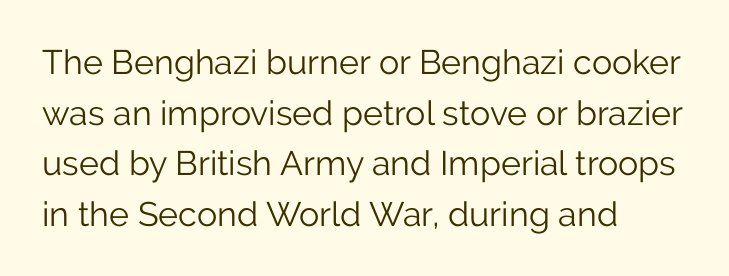
Q: Is the text bold? A: No.
Q: Is the text italic (slanted)? A: No, it is upright.
Q: Is the typeface a serif or a sans-serif typeface? A: Sans-serif.
Q: Is the text underlined? A: No.
Q: How is the paragraph aligned? A: Left-aligned.
Q: Is the spacing between letters normal or unusually wide? A: Normal.
Q: Is the spacing between lines tight, normal or loose? A: Normal.
Q: Width (condensed, normal, or wide)? A: Normal.
Q: Stroke contrast? A: Low.
Q: x-height? A: Medium.
Q: Monospaced? A: No.
